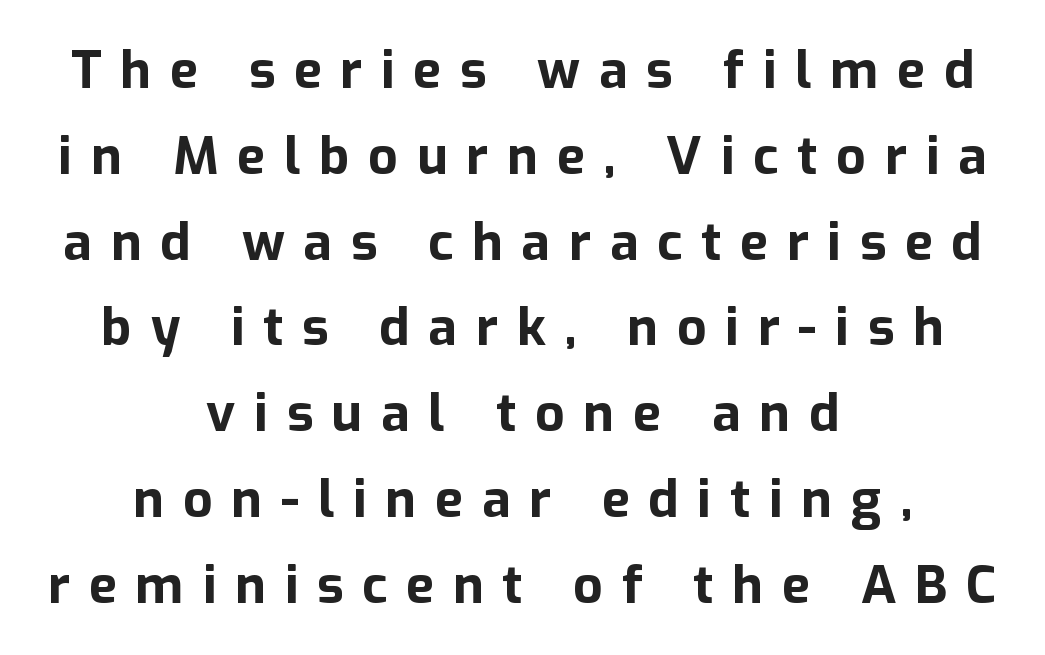
Visually the block forms a symmetrical silhouette, jagged on both flanks. The designer left line spacing at the default. Letters rest on an invisible, unmarked baseline. Students, note that the glyphs here are deliberately spaced far apart. The sample has been set heavy, in full bold. The type family on display is of the sans-serif kind.
